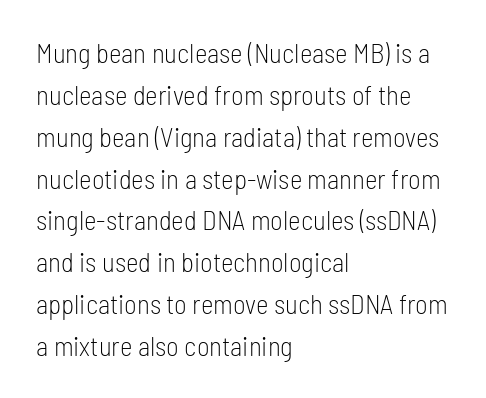
Q: Is the text bold? A: No.
Q: Is the text italic (slanted)? A: No, it is upright.
Q: Is the text underlined? A: No.
Q: How is the paragraph aligned? A: Left-aligned.
Q: Is the spacing between letters normal or unusually wide? A: Normal.
Q: Is the spacing between lines tight, normal or loose? A: Normal.
